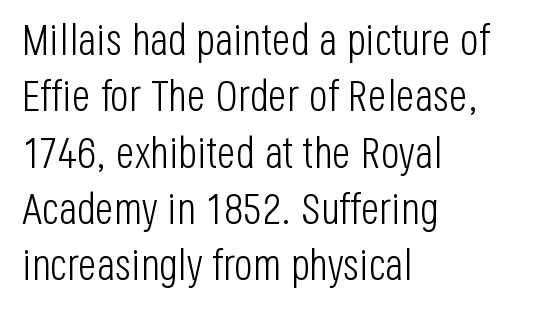
Leading matches the norm, producing a regular column. Letterform terminals end flat and unadorned throughout the passage. Descenders hang freely into open space. Varying glyph widths throughout — classic text-font behaviour. A student would call this left alignment; a typographer would say flush left, rag right. Stem width sits at or under what a default text font uses.
